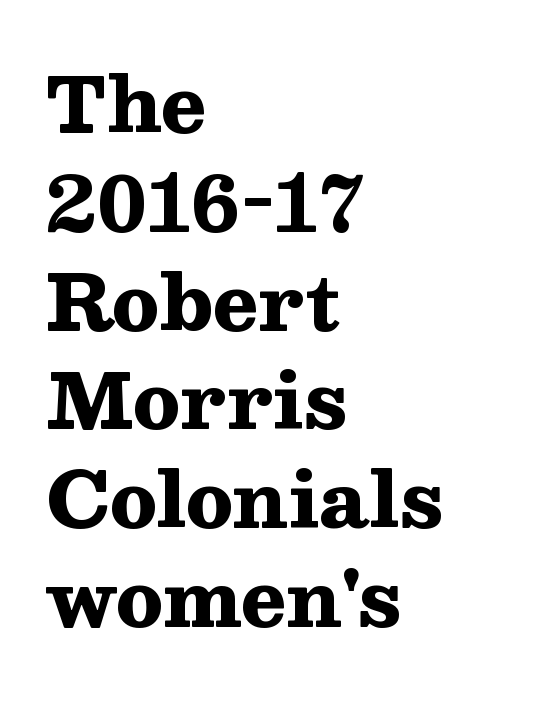
Q: Is the text bold? A: Yes.
Q: Is the text italic (slanted)? A: No, it is upright.
Q: Is the typeface a serif or a sans-serif typeface? A: Serif.
Q: Is the text underlined? A: No.
Q: How is the paragraph aligned? A: Left-aligned.
Q: Is the spacing between letters normal or unusually wide? A: Normal.
Q: Is the spacing between lines tight, normal or loose? A: Normal.
Q: Width (condensed, normal, or wide)? A: Wide.
Q: Stroke contrast? A: Medium.
Q: x-height? A: Medium.
Q: Monospaced? A: No.
